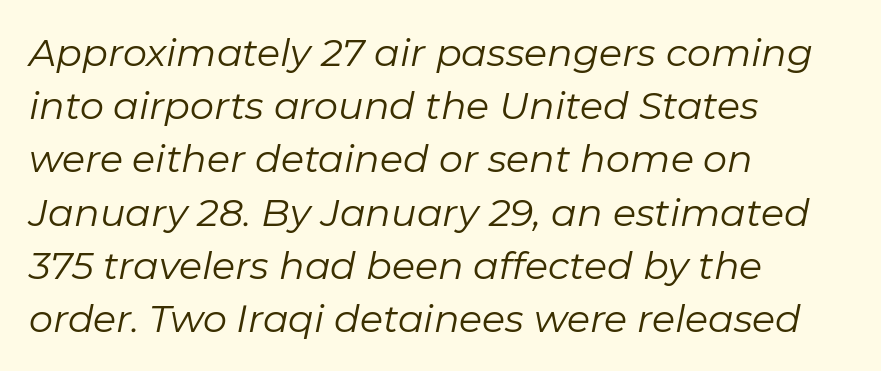
The lines are quadded left. The space beneath each line is pristine and unruled. Notice how the stems are inclined rather than vertical — that's the hallmark of italics. Quick note: interline space is typical. You could not count columns in this text — the font is proportionally spaced.
